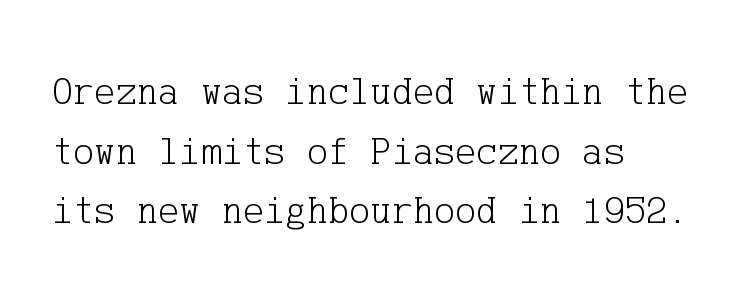
Q: Is the text bold? A: No.
Q: Is the text italic (slanted)? A: No, it is upright.
Q: Is the typeface a serif or a sans-serif typeface? A: Serif.
Q: Is the text underlined? A: No.
Q: How is the paragraph aligned? A: Left-aligned.
Q: Is the spacing between letters normal or unusually wide? A: Normal.
Q: Is the spacing between lines tight, normal or loose? A: Normal.
Q: Width (condensed, normal, or wide)? A: Normal.
Q: Stroke contrast? A: Low.
Q: x-height? A: Medium.
